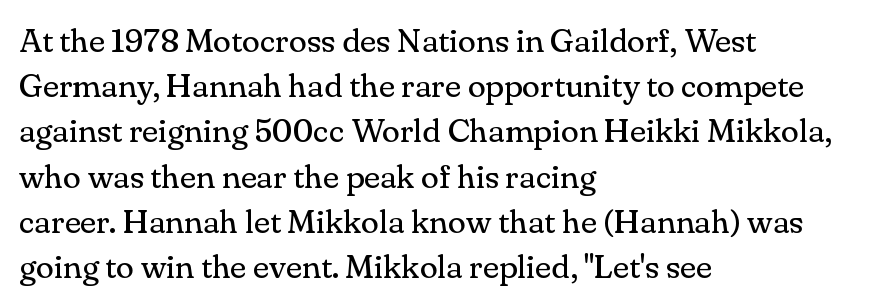
Q: Is the text bold? A: No.
Q: Is the text italic (slanted)? A: No, it is upright.
Q: Is the typeface a serif or a sans-serif typeface? A: Serif.
Q: Is the text underlined? A: No.
Q: How is the paragraph aligned? A: Left-aligned.
Q: Is the spacing between letters normal or unusually wide? A: Normal.
Q: Is the spacing between lines tight, normal or loose? A: Normal.
Q: Width (condensed, normal, or wide)? A: Normal.
Q: Stroke contrast? A: Medium.
Q: x-height? A: Small.
Q: Monospaced? A: No.
